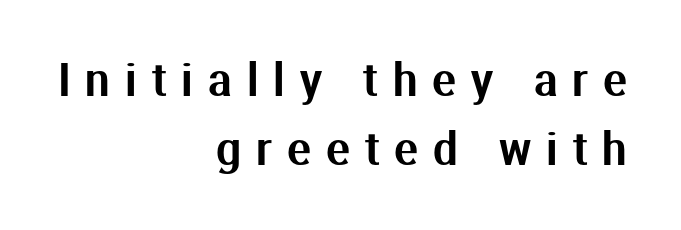
The image shows 44 px sans-serif type, upright; set right-aligned, normal line spacing (1.57x), unusually wide letter spacing (+0.34 em), not underlined; medium stroke contrast and a medium x-height.
